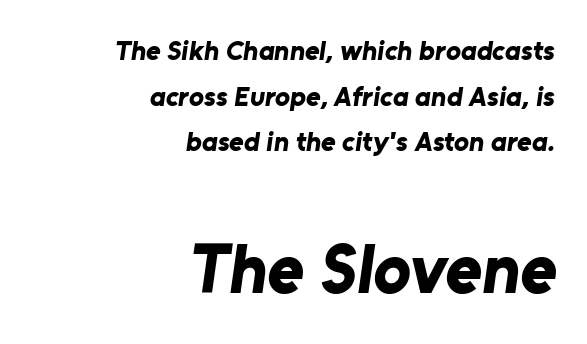
The image shows 70 px bold sans-serif type; set right-aligned, normal line spacing (1.63x), normal letter spacing, not underlined; the second (bottom) block is 2.5x larger; low stroke contrast and a medium x-height.
